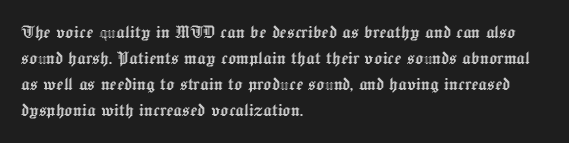
The typesetter chose a ragged-right arrangement here. The type sits square on the baseline with zero lean. There is no visible air inserted between adjacent glyphs. Has an underline been added? It has not.
